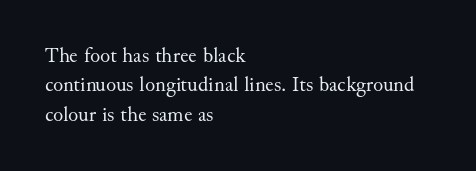
{"italic": "no", "bold": "no", "underline": "no", "align": "left", "line_spacing": "normal", "line_spacing_ratio": 1.4, "letter_spacing": "normal", "letter_spacing_em": 0.0, "glyph_px": 21}
